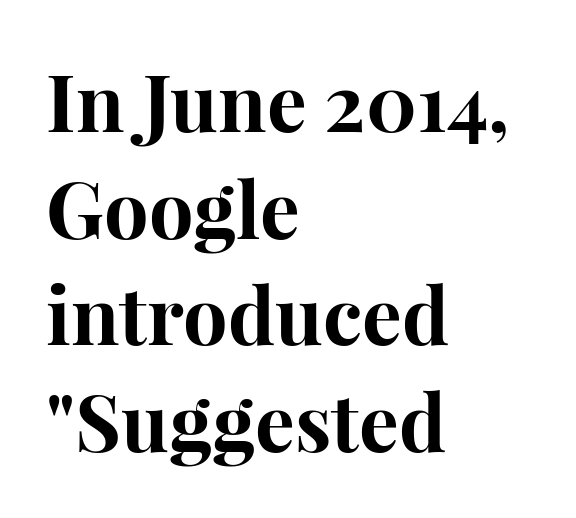
Q: Is the text bold? A: Yes.
Q: Is the text italic (slanted)? A: No, it is upright.
Q: Is the typeface a serif or a sans-serif typeface? A: Serif.
Q: Is the text underlined? A: No.
Q: How is the paragraph aligned? A: Left-aligned.
Q: Is the spacing between letters normal or unusually wide? A: Normal.
Q: Is the spacing between lines tight, normal or loose? A: Normal.
Q: Width (condensed, normal, or wide)? A: Normal.
Q: Stroke contrast? A: High.
Q: x-height? A: Medium.
Q: Monospaced? A: No.
